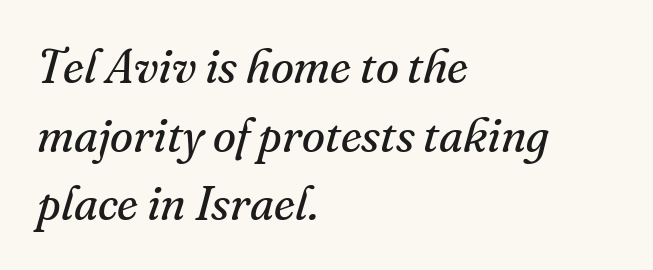
Q: Is the text bold? A: No.
Q: Is the text italic (slanted)? A: Yes, it leans right by about 16 degrees.
Q: Is the typeface a serif or a sans-serif typeface? A: Serif.
Q: Is the text underlined? A: No.
Q: How is the paragraph aligned? A: Left-aligned.
Q: Is the spacing between letters normal or unusually wide? A: Normal.
Q: Is the spacing between lines tight, normal or loose? A: Normal.
Q: Width (condensed, normal, or wide)? A: Normal.
Q: Stroke contrast? A: Medium.
Q: x-height? A: Small.
Q: Monospaced? A: No.
